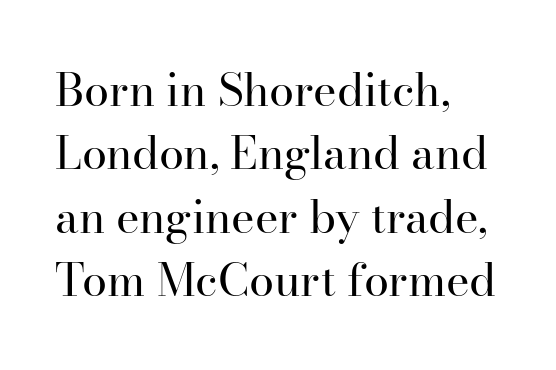
Q: Is the text bold? A: No.
Q: Is the text italic (slanted)? A: No, it is upright.
Q: Is the typeface a serif or a sans-serif typeface? A: Serif.
Q: Is the text underlined? A: No.
Q: How is the paragraph aligned? A: Left-aligned.
Q: Is the spacing between letters normal or unusually wide? A: Normal.
Q: Is the spacing between lines tight, normal or loose? A: Normal.
Q: Width (condensed, normal, or wide)? A: Normal.
Q: Stroke contrast? A: High.
Q: x-height? A: Small.
Q: Monospaced? A: No.
